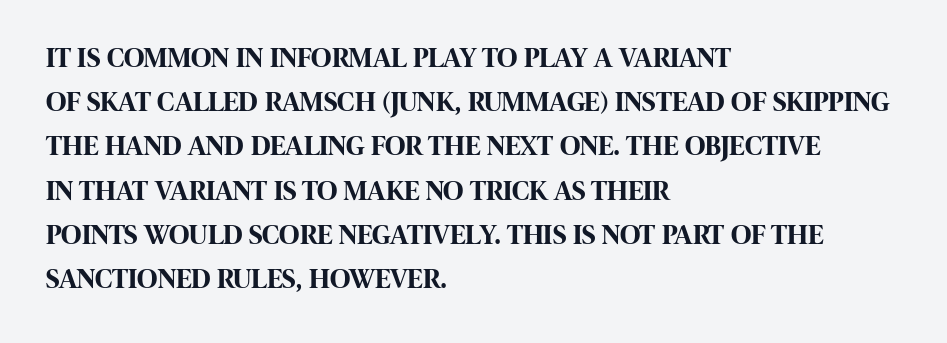
{"serif": "no", "italic": "no", "bold": "yes", "weight": "bold", "width": "condensed", "stroke_contrast": "high", "x_height": "large", "monospaced": "no", "underline": "no", "align": "left", "line_spacing": "normal", "line_spacing_ratio": 1.58, "letter_spacing": "normal", "letter_spacing_em": 0.0, "glyph_px": 28}
